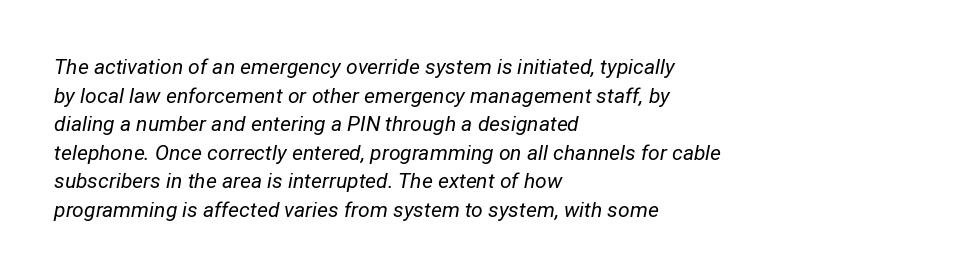
Q: Is the text bold? A: No.
Q: Is the text italic (slanted)? A: Yes, it leans right by about 12 degrees.
Q: Is the text underlined? A: No.
Q: How is the paragraph aligned? A: Left-aligned.
Q: Is the spacing between letters normal or unusually wide? A: Normal.
Q: Is the spacing between lines tight, normal or loose? A: Normal.
